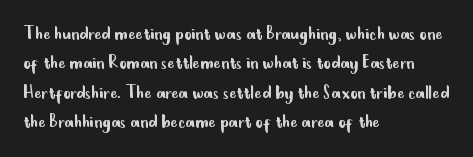
Q: Is the text bold? A: No.
Q: Is the text italic (slanted)? A: No, it is upright.
Q: Is the text underlined? A: No.
Q: How is the paragraph aligned? A: Left-aligned.
Q: Is the spacing between letters normal or unusually wide? A: Normal.
Q: Is the spacing between lines tight, normal or loose? A: Normal.
